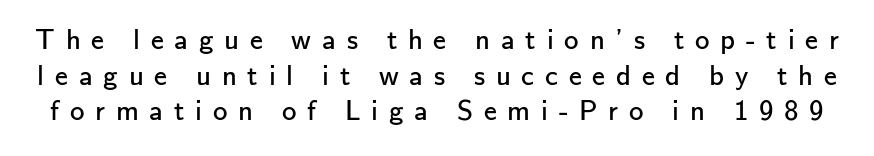
Q: Is the text bold? A: No.
Q: Is the text italic (slanted)? A: No, it is upright.
Q: Is the typeface a serif or a sans-serif typeface? A: Sans-serif.
Q: Is the text underlined? A: No.
Q: Is the spacing between letters normal or unusually wide? A: Unusually wide.
Q: Width (condensed, normal, or wide)? A: Normal.
Q: Stroke contrast? A: Low.
Q: x-height? A: Small.
Q: Monospaced? A: No.
